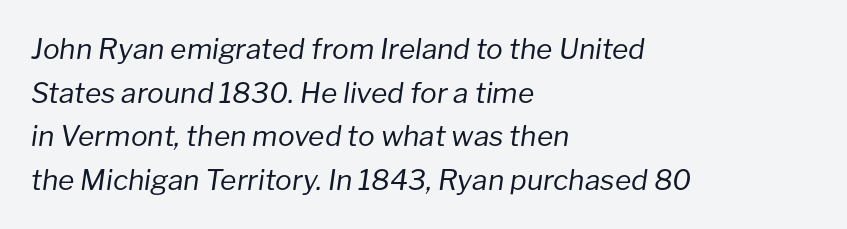
{"italic": "yes", "lean": "right", "slant_degrees": 8, "bold": "no", "weight": "regular", "width": "normal", "stroke_contrast": "low", "x_height": "medium", "monospaced": "no", "underline": "no", "align": "left", "line_spacing": "normal", "line_spacing_ratio": 1.56, "letter_spacing": "normal", "letter_spacing_em": 0.0, "glyph_px": 28}
